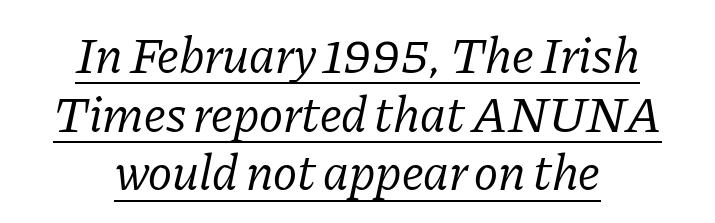
The image shows 51 px regular-weight serif type, italic (leaning right); set centered, tight line spacing (1.15x), normal letter spacing, underlined; low stroke contrast and a medium x-height.
